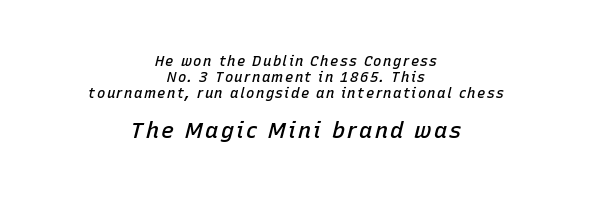
The image shows 22 px text type, italic (leaning right); set centered, tight line spacing (1.14x), not underlined; the second (bottom) block is 1.57x larger.
